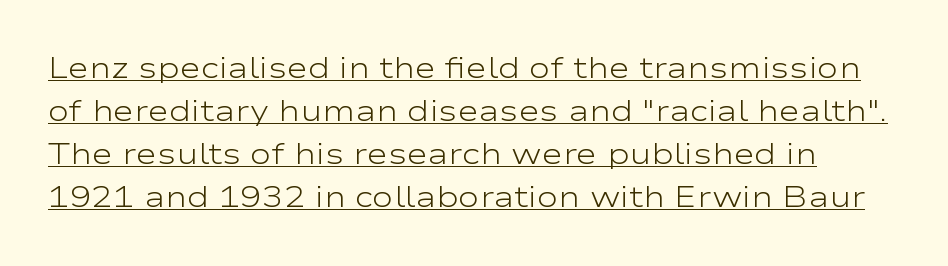
Q: Is the text bold? A: No.
Q: Is the text italic (slanted)? A: No, it is upright.
Q: Is the typeface a serif or a sans-serif typeface? A: Sans-serif.
Q: Is the text underlined? A: Yes.
Q: Is the spacing between letters normal or unusually wide? A: Normal.
Q: Is the spacing between lines tight, normal or loose? A: Normal.
Q: Width (condensed, normal, or wide)? A: Wide.
Q: Stroke contrast? A: Low.
Q: x-height? A: Medium.
Q: Monospaced? A: No.
